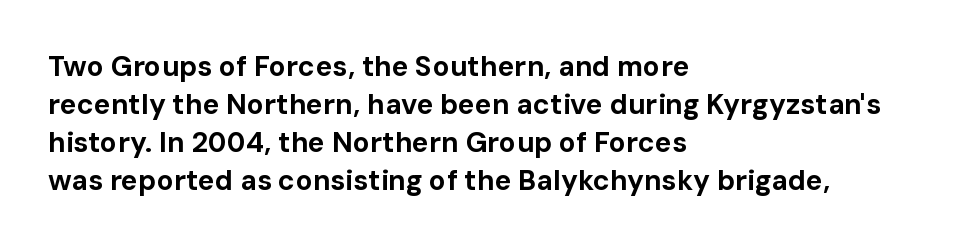
{"serif": "no", "italic": "no", "bold": "yes", "weight": "bold", "width": "normal", "stroke_contrast": "low", "x_height": "medium", "monospaced": "no", "underline": "no", "align": "left", "line_spacing": "normal", "line_spacing_ratio": 1.36, "letter_spacing": "normal", "letter_spacing_em": 0.0, "glyph_px": 28}
